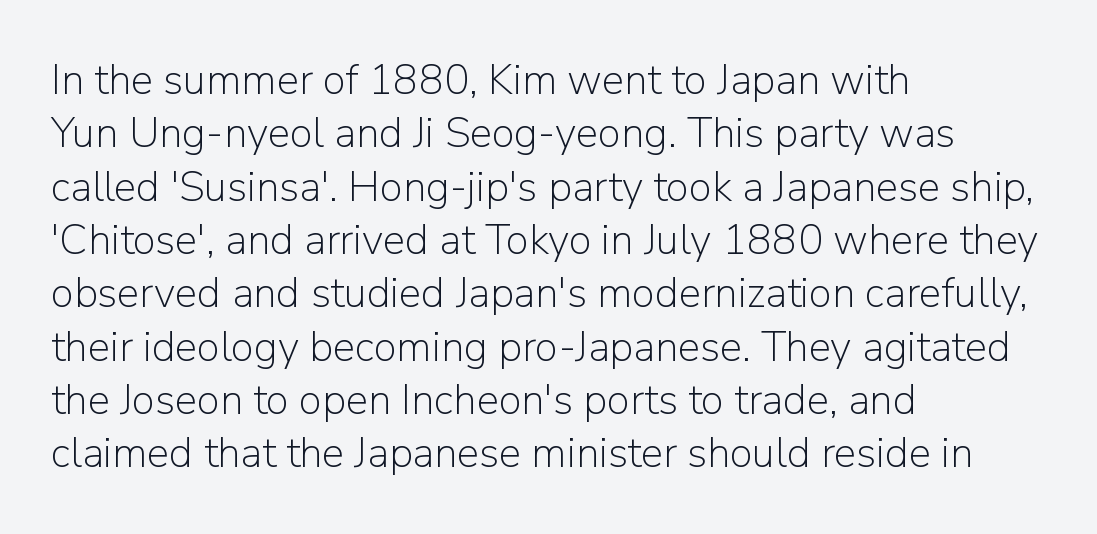
Q: Is the text bold? A: No.
Q: Is the text italic (slanted)? A: No, it is upright.
Q: Is the typeface a serif or a sans-serif typeface? A: Sans-serif.
Q: Is the text underlined? A: No.
Q: How is the paragraph aligned? A: Left-aligned.
Q: Is the spacing between letters normal or unusually wide? A: Normal.
Q: Is the spacing between lines tight, normal or loose? A: Normal.
Q: Width (condensed, normal, or wide)? A: Normal.
Q: Stroke contrast? A: Low.
Q: x-height? A: Medium.
Q: Monospaced? A: No.
